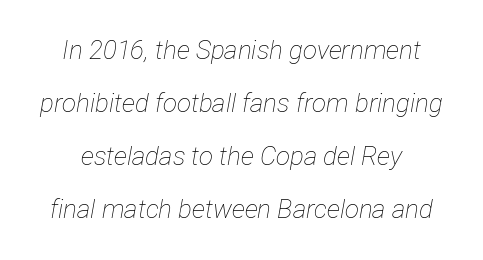
{"italic": "yes", "lean": "right", "slant_degrees": 12, "bold": "no", "underline": "no", "line_spacing": "loose", "line_spacing_ratio": 2.04, "letter_spacing": "normal", "letter_spacing_em": 0.0, "glyph_px": 26}
